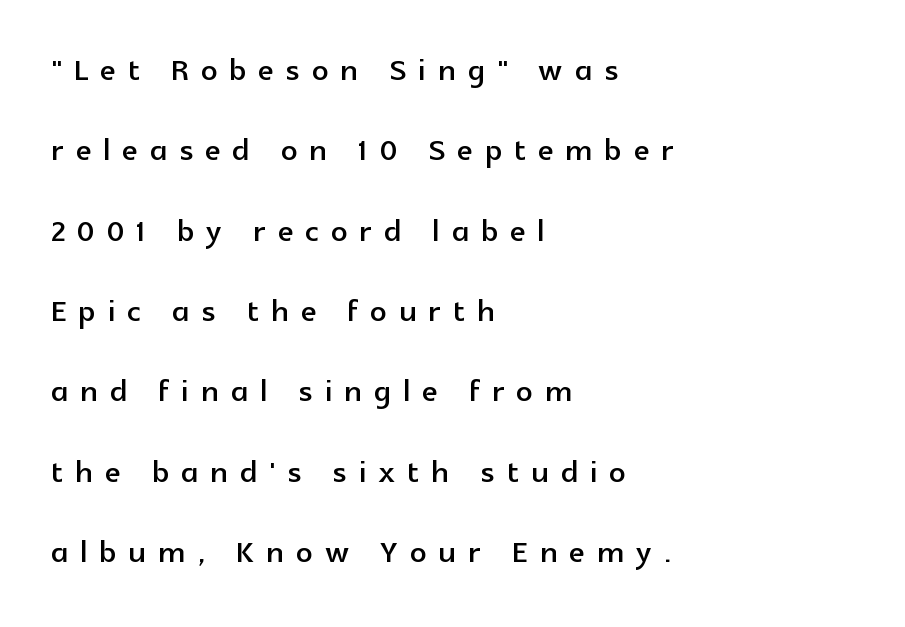
Q: Is the text italic (slanted)? A: No, it is upright.
Q: Is the typeface a serif or a sans-serif typeface? A: Sans-serif.
Q: Is the text underlined? A: No.
Q: How is the paragraph aligned? A: Left-aligned.
Q: Is the spacing between letters normal or unusually wide? A: Unusually wide.
Q: Is the spacing between lines tight, normal or loose? A: Loose.
Q: Width (condensed, normal, or wide)? A: Normal.
Q: x-height? A: Medium.
Q: Monospaced? A: No.
